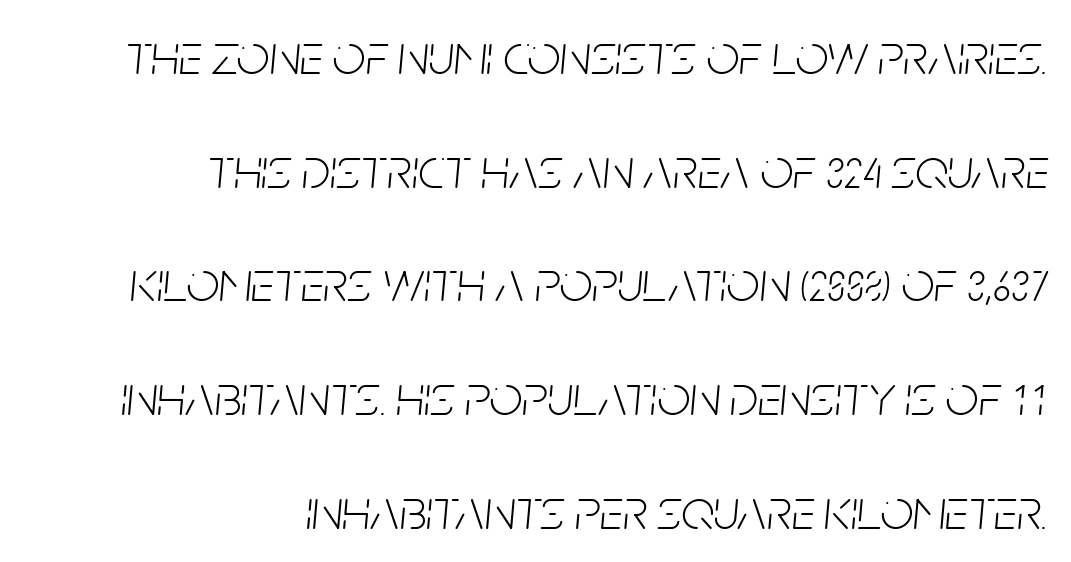
These lines keep a tight, regular rhythm from letter to letter. Honestly, the rows look like they've been pulled way apart. Just letters on the line, the space beneath them empty. If you drew a ruler down the right edge, every line would touch it. The typeface has the unassuming heft of standard copy or less. A typesetter would mark this as italic.
